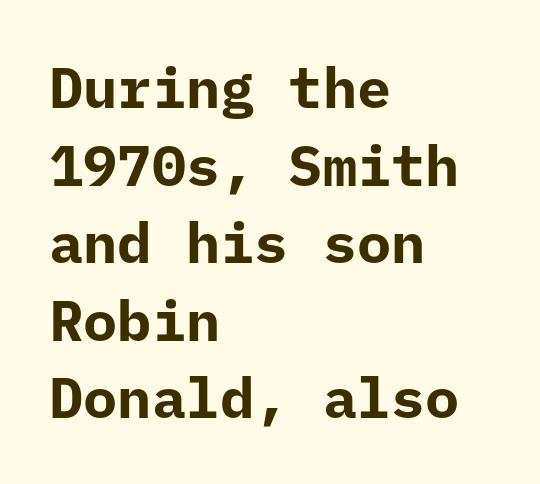
Q: Is the text bold? A: Yes.
Q: Is the text italic (slanted)? A: No, it is upright.
Q: Is the typeface a serif or a sans-serif typeface? A: Sans-serif.
Q: Is the text underlined? A: No.
Q: How is the paragraph aligned? A: Left-aligned.
Q: Is the spacing between letters normal or unusually wide? A: Normal.
Q: Is the spacing between lines tight, normal or loose? A: Normal.
Q: Width (condensed, normal, or wide)? A: Normal.
Q: Stroke contrast? A: Low.
Q: x-height? A: Medium.
Q: Monospaced? A: Yes.
